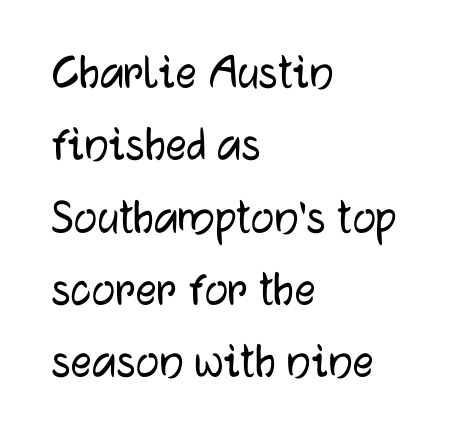
Q: Is the text italic (slanted)? A: No, it is upright.
Q: Is the typeface a serif or a sans-serif typeface? A: Sans-serif.
Q: Is the text underlined? A: No.
Q: How is the paragraph aligned? A: Left-aligned.
Q: Is the spacing between letters normal or unusually wide? A: Normal.
Q: Is the spacing between lines tight, normal or loose? A: Normal.
Q: Width (condensed, normal, or wide)? A: Normal.
Q: Stroke contrast? A: Low.
Q: x-height? A: Medium.
Q: Monospaced? A: No.
